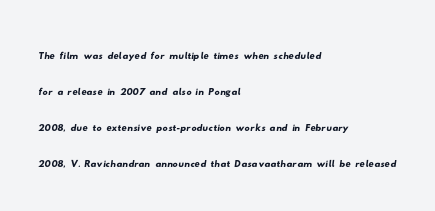
The image shows 26 px text type; set left-aligned, normal line spacing (1.38x), normal letter spacing, not underlined.
